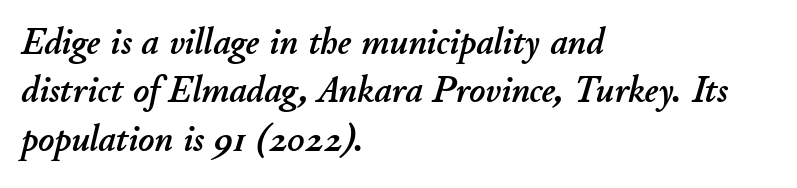
{"italic": "yes", "lean": "right", "slant_degrees": 11, "width": "normal", "stroke_contrast": "low", "x_height": "small", "monospaced": "no", "underline": "no", "align": "left", "line_spacing": "normal", "line_spacing_ratio": 1.27, "letter_spacing": "normal", "letter_spacing_em": 0.0, "glyph_px": 38}
